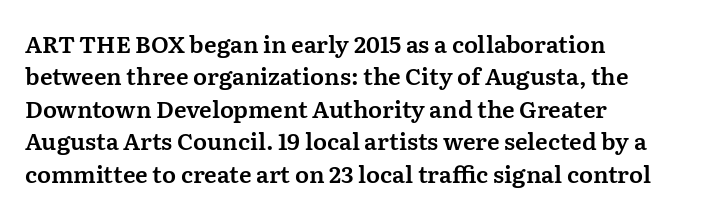
Rule under the text: the space is simply empty. Glyph-to-glyph distance matches everyday printed text. This block has exactly the height ordinary leading produces. Every character sits straight up, as roman type does. Teacher's note: observe the even left margin — that is flush-left alignment.
